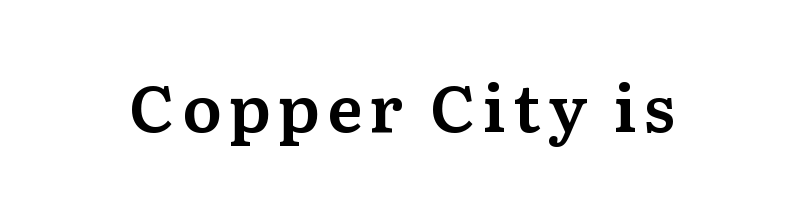
No word sits above an underline. This sample has the flowing, uneven cadence of proportional lettering. Characters remain perfectly vertical along every line. Old-style or modern, the face here clearly has serifs.
